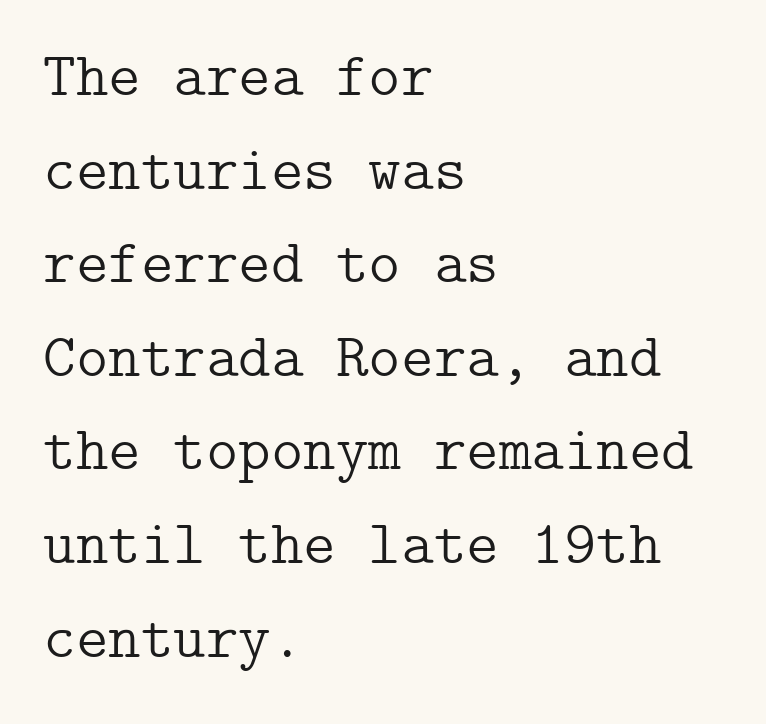
{"serif": "yes", "italic": "no", "bold": "no", "weight": "light", "width": "normal", "stroke_contrast": "low", "x_height": "medium", "underline": "no", "align": "left", "line_spacing": "normal", "line_spacing_ratio": 1.51, "letter_spacing": "normal", "letter_spacing_em": 0.0, "glyph_px": 62}
